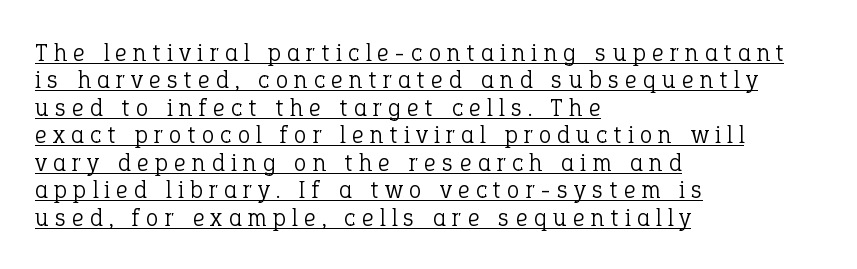
{"italic": "no", "bold": "no", "underline": "yes", "align": "left", "line_spacing": "tight", "line_spacing_ratio": 1.1, "letter_spacing": "wide", "letter_spacing_em": 0.26, "glyph_px": 25}
